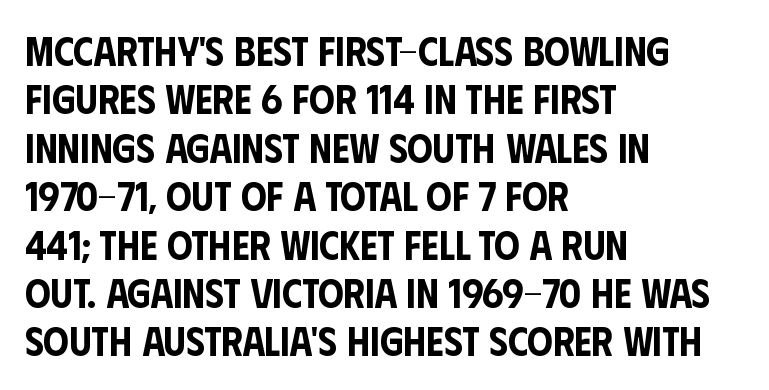
Q: Is the text italic (slanted)? A: No, it is upright.
Q: Is the typeface a serif or a sans-serif typeface? A: Sans-serif.
Q: Is the text underlined? A: No.
Q: How is the paragraph aligned? A: Left-aligned.
Q: Is the spacing between letters normal or unusually wide? A: Normal.
Q: Width (condensed, normal, or wide)? A: Condensed.
Q: Stroke contrast? A: Low.
Q: x-height? A: Large.
Q: Monospaced? A: No.
